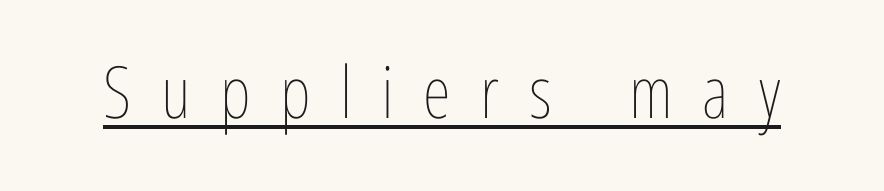
{"italic": "no", "bold": "no", "weight": "thin", "width": "condensed", "stroke_contrast": "low", "x_height": "medium", "monospaced": "no", "underline": "yes", "letter_spacing": "wide", "letter_spacing_em": 0.41, "glyph_px": 72}
